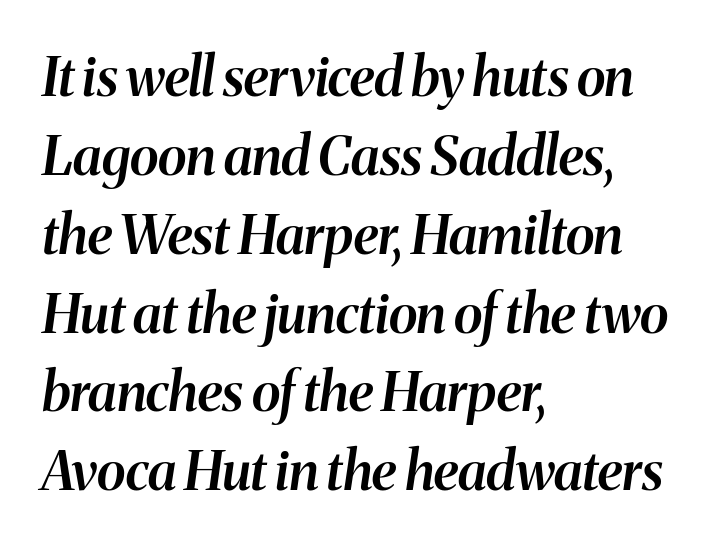
It's the slanting kind of type. Horizontal alignment here is leftward, the default for most running prose. A clean baseline with only descenders dipping below it. Compared with an ordinary text face, these strokes are moderately heavier — a semibold.
